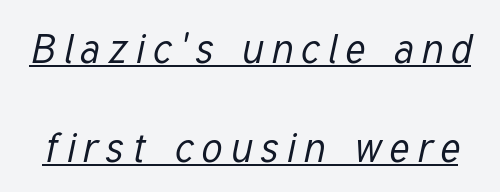
The specimen includes a rule beneath the text block's lines. Quick note: italic. Successive baselines arrive slowly, with a big drop between each. This rendering widens character spacing well past its baseline value. Weight: in the light-to-regular range. Do the characters align in a grid? No, the font is proportional.
